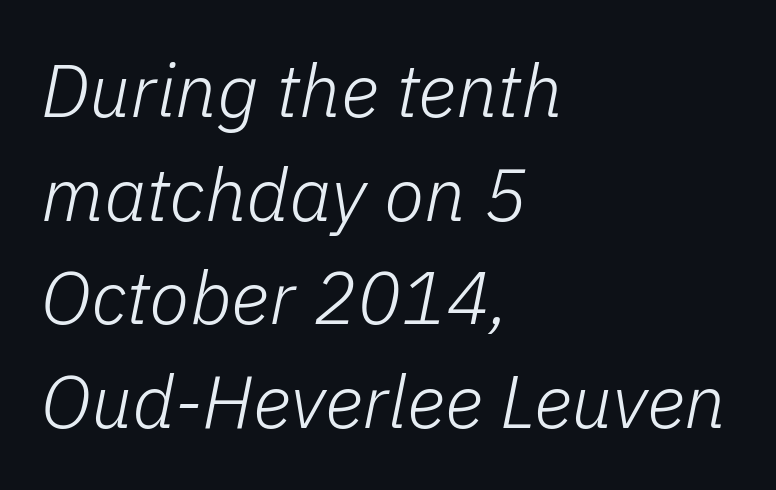
The image shows 74 px light type, italic (leaning right); set left-aligned, normal line spacing (1.4x), normal letter spacing, not underlined; low stroke contrast and a medium x-height.
